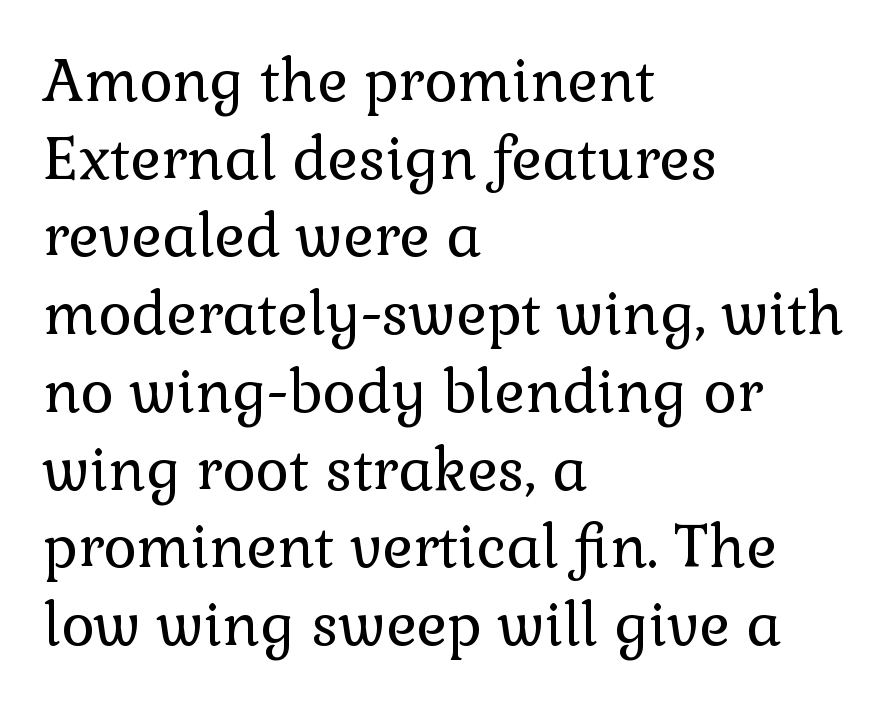
The image shows 58 px regular-weight serif type, upright; set left-aligned, normal line spacing (1.34x), normal letter spacing, not underlined; a medium x-height.
